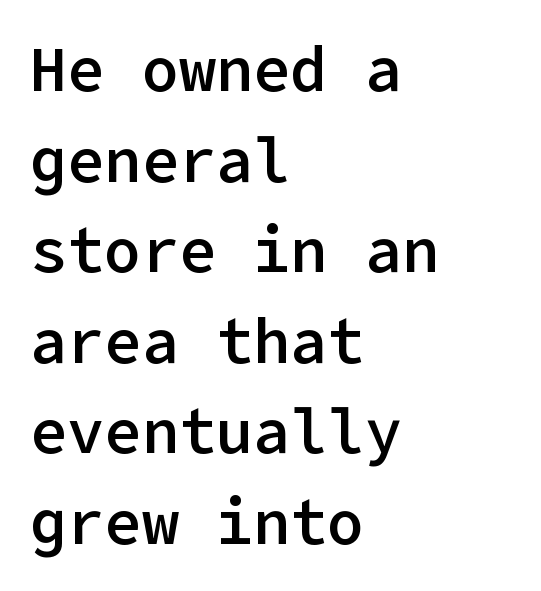
Q: Is the text bold? A: Semi-bold.
Q: Is the text italic (slanted)? A: No, it is upright.
Q: Is the typeface a serif or a sans-serif typeface? A: Sans-serif.
Q: Is the text underlined? A: No.
Q: How is the paragraph aligned? A: Left-aligned.
Q: Is the spacing between letters normal or unusually wide? A: Normal.
Q: Is the spacing between lines tight, normal or loose? A: Normal.
Q: Width (condensed, normal, or wide)? A: Normal.
Q: Stroke contrast? A: Low.
Q: x-height? A: Medium.
